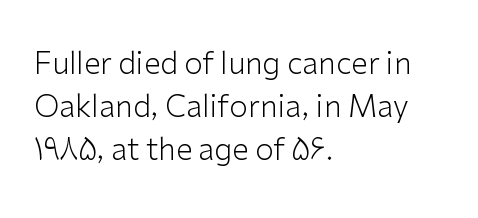
Each letter's strokes conclude bluntly, with no projecting serifs. The rendering uses a moderate line-height, typical for paragraphs. Looks like regular typesetting: each glyph gets only the width it needs. A bare baseline throughout the passage.
